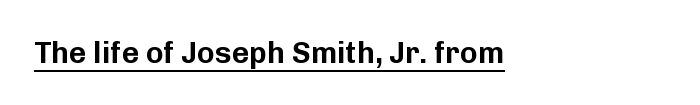
Short note: letters normally spaced. The rendering anchors every line to the left-hand side. Does a line run under the words? Yes, clearly. To sum up the face: it is a sans, with no serifs. The lettering stays uniformly vertical, giving the passage a roman look. Varying glyph widths throughout — classic text-font behaviour.
